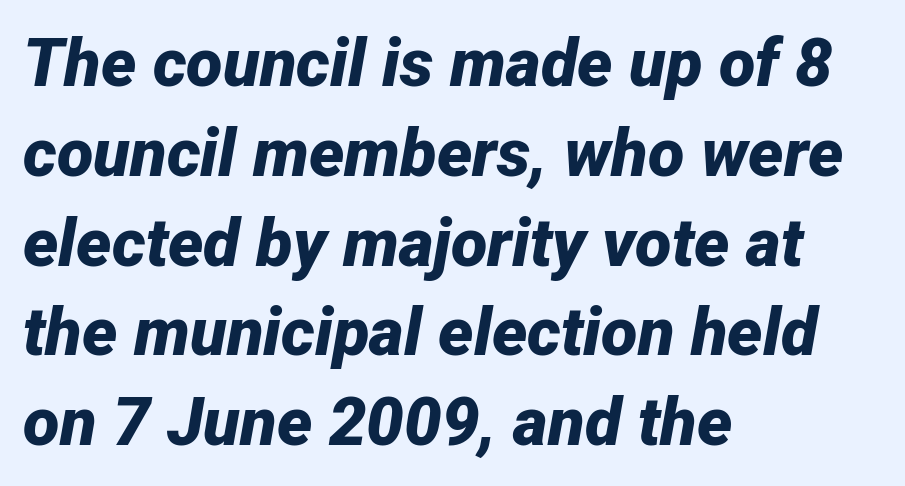
Between one letter and the next there's only the usual sliver of space. Leftover space on each line is placed entirely after the last word. The specimen reads as italic at a glance. This rendering features lettering with no underline.
